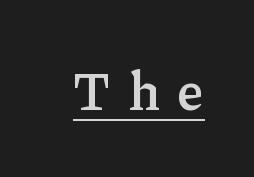
The image shows 54 px semibold serif type, upright; set unusually wide letter spacing (+0.33 em), underlined; low stroke contrast and a medium x-height.
